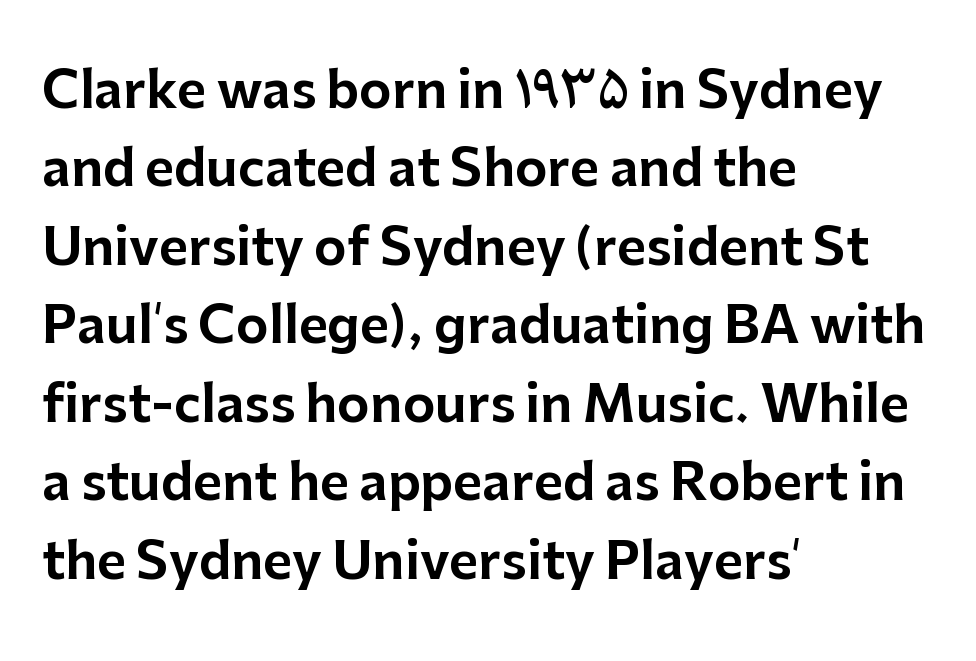
Q: Is the text italic (slanted)? A: No, it is upright.
Q: Is the typeface a serif or a sans-serif typeface? A: Sans-serif.
Q: Is the text underlined? A: No.
Q: How is the paragraph aligned? A: Left-aligned.
Q: Is the spacing between letters normal or unusually wide? A: Normal.
Q: Is the spacing between lines tight, normal or loose? A: Normal.
Q: Width (condensed, normal, or wide)? A: Normal.
Q: Stroke contrast? A: Low.
Q: x-height? A: Medium.
Q: Monospaced? A: No.
